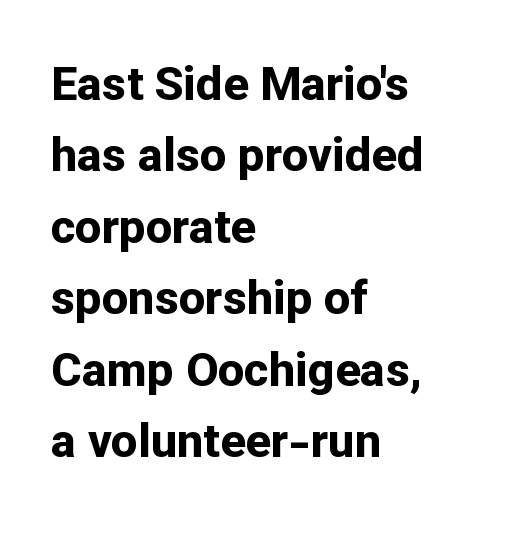
Proportional: the letters do not fall into vertical columns. I'd call this a sans setting — the letters go barefoot. Quick note: underline off. Notice how thick the strokes are: this is what a full bold looks like. Summary of vertical rhythm: regular, with standard interline spacing.
